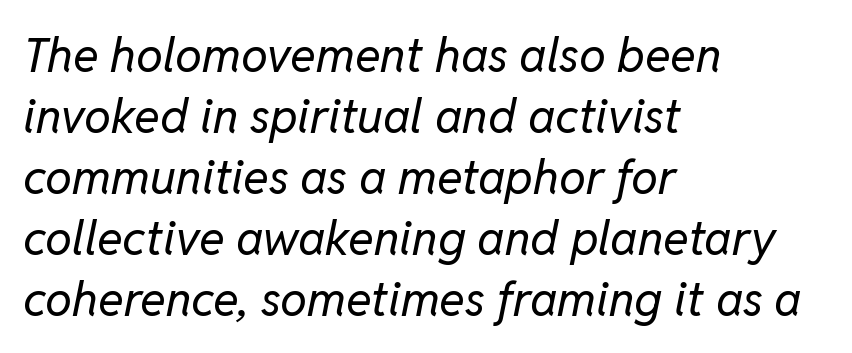
Q: Is the text bold? A: No.
Q: Is the text italic (slanted)? A: Yes, it leans right by about 11 degrees.
Q: Is the text underlined? A: No.
Q: How is the paragraph aligned? A: Left-aligned.
Q: Is the spacing between letters normal or unusually wide? A: Normal.
Q: Is the spacing between lines tight, normal or loose? A: Normal.
Q: Width (condensed, normal, or wide)? A: Normal.
Q: Stroke contrast? A: Low.
Q: x-height? A: Medium.
Q: Monospaced? A: No.
